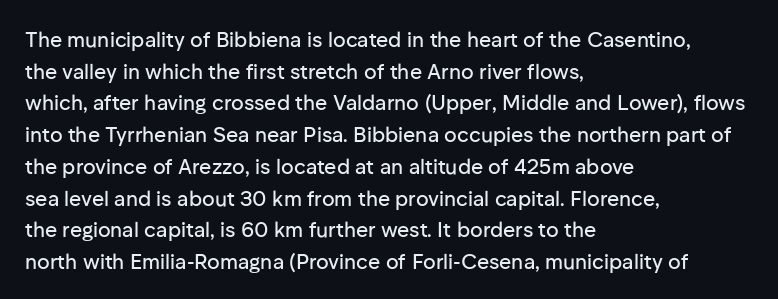
{"italic": "no", "underline": "no", "align": "left", "line_spacing": "normal", "line_spacing_ratio": 1.51, "letter_spacing": "normal", "letter_spacing_em": 0.0, "glyph_px": 21}
